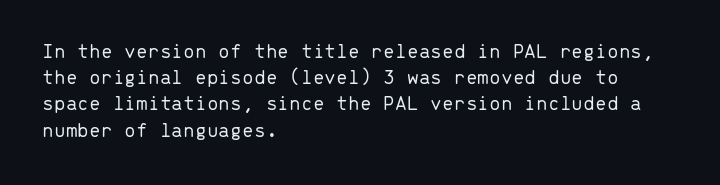
Does extra space separate the letters? No, they use regular spacing. Layout note: lines flush left. The area under the type is left untouched. This reads as an unemphasized weight, regular at the heaviest. This is roman type, the default non-slanted kind. Vertical spacing — default.
